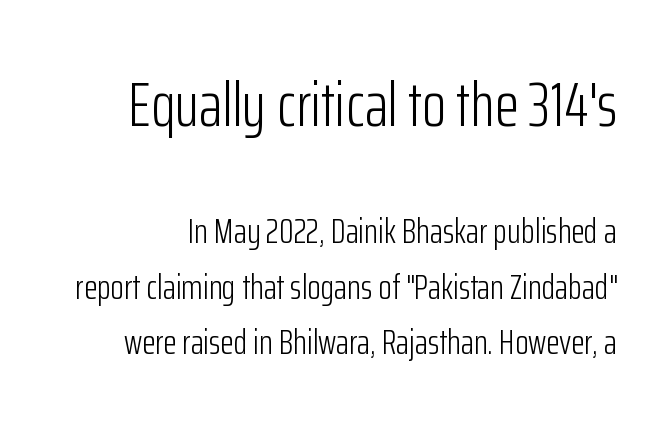
The image shows 62 px light, condensed sans-serif type, upright; set normal line spacing (1.59x), normal letter spacing, not underlined; the first (top) block is 1.77x larger; low stroke contrast and a medium x-height.
